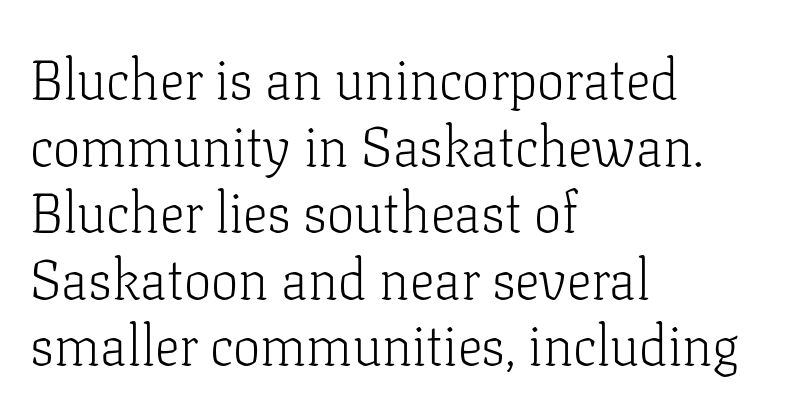
The image shows 55 px light serif type, upright; set left-aligned, line spacing 1.21x, normal letter spacing, not underlined; low stroke contrast and a medium x-height.
